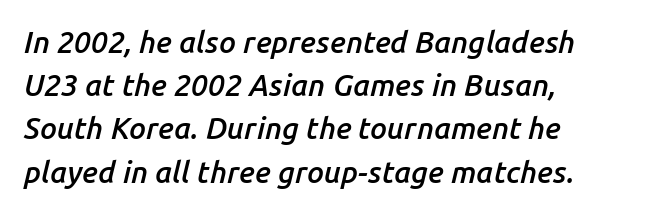
Q: Is the text bold? A: Semi-bold.
Q: Is the text italic (slanted)? A: Yes, it leans right by about 14 degrees.
Q: Is the text underlined? A: No.
Q: How is the paragraph aligned? A: Left-aligned.
Q: Is the spacing between letters normal or unusually wide? A: Normal.
Q: Is the spacing between lines tight, normal or loose? A: Normal.
Q: Width (condensed, normal, or wide)? A: Normal.
Q: Stroke contrast? A: Low.
Q: x-height? A: Medium.
Q: Monospaced? A: No.
